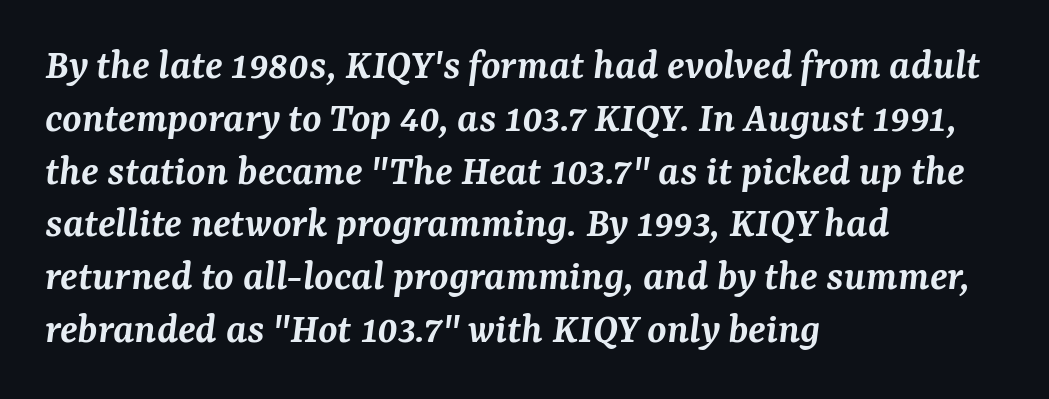
{"serif": "yes", "italic": "yes", "lean": "right", "slant_degrees": 7, "bold": "semi", "weight": "semibold", "width": "normal", "stroke_contrast": "medium", "x_height": "medium", "monospaced": "no", "underline": "no", "align": "left", "line_spacing_ratio": 1.2, "letter_spacing": "normal", "letter_spacing_em": 0.0, "glyph_px": 44}
